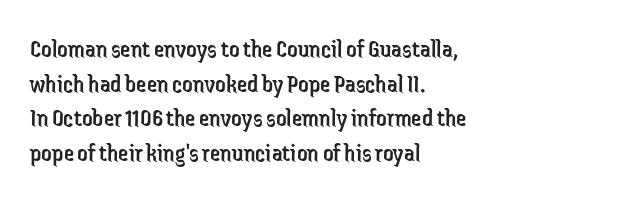
The image shows 26 px text type, upright; set left-aligned, normal line spacing (1.33x), normal letter spacing, not underlined.
